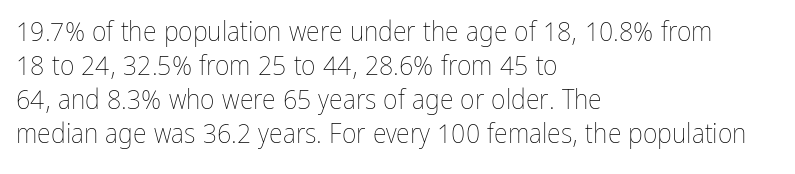
The image shows 28 px thin, condensed type, upright; set left-aligned, line spacing 1.22x, normal letter spacing, not underlined; low stroke contrast and a medium x-height.
